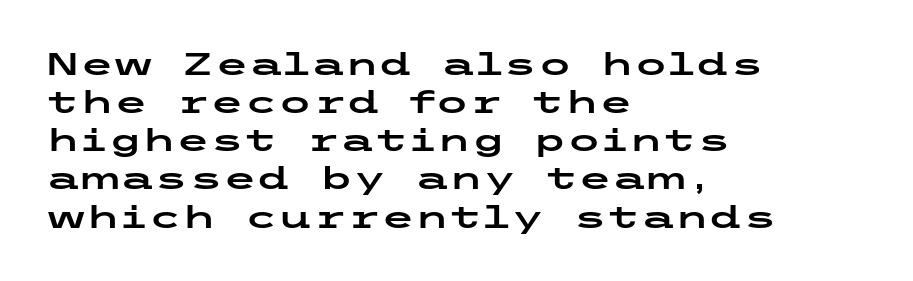
The image shows 31 px wide sans-serif type, upright; set left-aligned, line spacing 1.23x, normal letter spacing, not underlined; low stroke contrast and a medium x-height.
